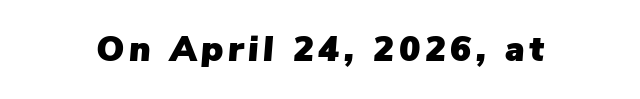
Check the space under the baseline: it is left empty. The rendering uses natural spacing where letterforms have individual widths. Characters are canted at an angle relative to the baseline's perpendicular.
